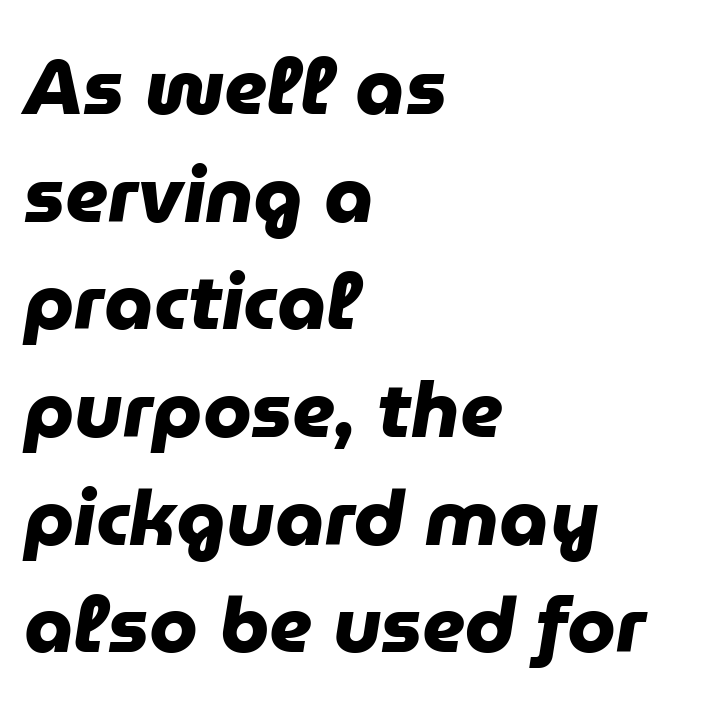
Strokes here are thick enough to call this a true bold. Check under the words: just untouched page. Each letter keeps its own natural width here, so spacing adapts to shape. Typographically, this falls in the sans-serif category.
